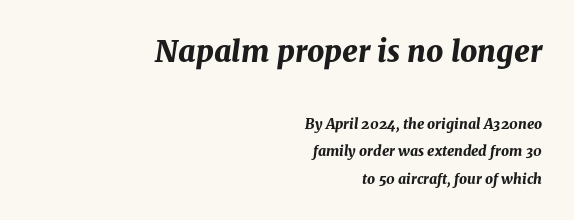
Q: Is the text bold? A: Yes.
Q: Is the text italic (slanted)? A: Yes, it leans right by about 8 degrees.
Q: Is the text underlined? A: No.
Q: How is the paragraph aligned? A: Right-aligned.
Q: Is the spacing between letters normal or unusually wide? A: Normal.
Q: Is the spacing between lines tight, normal or loose? A: Loose.
Q: Which block of text is set in a larger size, the first (top) or the second (bottom)? A: The first (top) one.
Q: Width (condensed, normal, or wide)? A: Normal.
Q: Stroke contrast? A: Medium.
Q: x-height? A: Medium.
Q: Monospaced? A: No.
